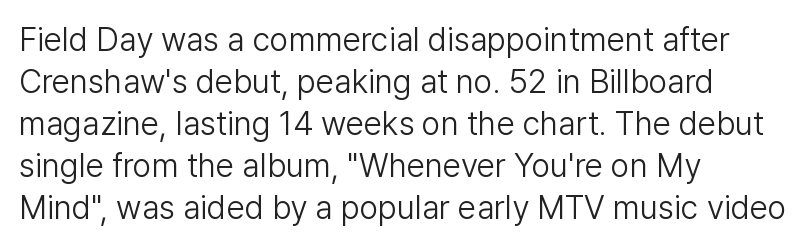
Q: Is the text bold? A: No.
Q: Is the text italic (slanted)? A: No, it is upright.
Q: Is the typeface a serif or a sans-serif typeface? A: Sans-serif.
Q: Is the text underlined? A: No.
Q: How is the paragraph aligned? A: Left-aligned.
Q: Is the spacing between letters normal or unusually wide? A: Normal.
Q: Is the spacing between lines tight, normal or loose? A: Normal.
Q: Width (condensed, normal, or wide)? A: Normal.
Q: Stroke contrast? A: Low.
Q: x-height? A: Medium.
Q: Monospaced? A: No.
